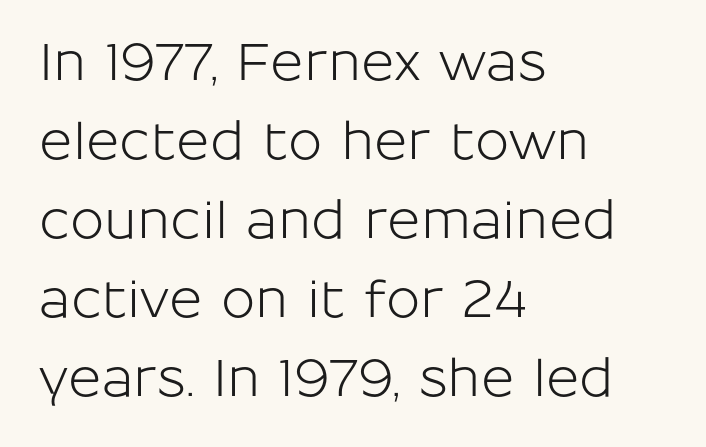
The type is set solid horizontally, with unmodified tracking. Serif or sans? Sans — the stroke terminals are bare. Words float on clear page, feet unadorned. In CSS terms this would be text-align: left. The face used here is proportionally spaced, like ordinary book or web type. Vertical spacing — default.
